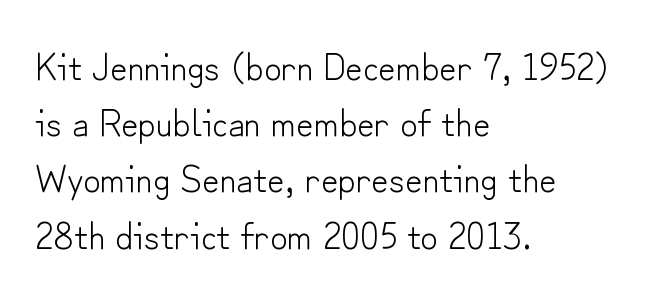
Q: Is the text bold? A: No.
Q: Is the text italic (slanted)? A: No, it is upright.
Q: Is the typeface a serif or a sans-serif typeface? A: Sans-serif.
Q: Is the text underlined? A: No.
Q: How is the paragraph aligned? A: Left-aligned.
Q: Is the spacing between letters normal or unusually wide? A: Normal.
Q: Is the spacing between lines tight, normal or loose? A: Normal.
Q: Width (condensed, normal, or wide)? A: Normal.
Q: Stroke contrast? A: Low.
Q: x-height? A: Small.
Q: Monospaced? A: No.
